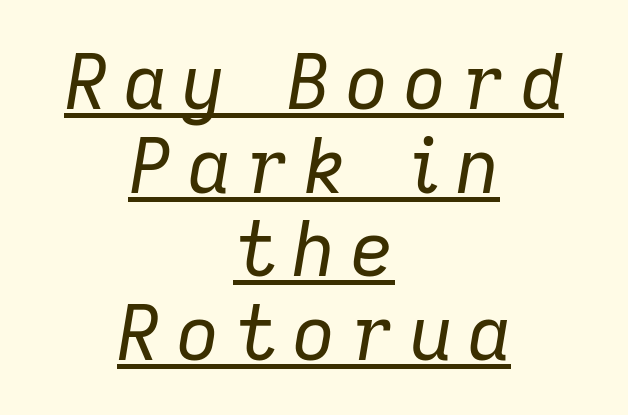
You could not count columns in this text — the font is proportionally spaced. This is oblique type, the kind used for emphasis or titles. Honestly, the underline is the first thing you notice here. The paragraph has two soft edges and a firm central axis. Is the stroke heavy? The answer is a plain regular-or-lighter.
